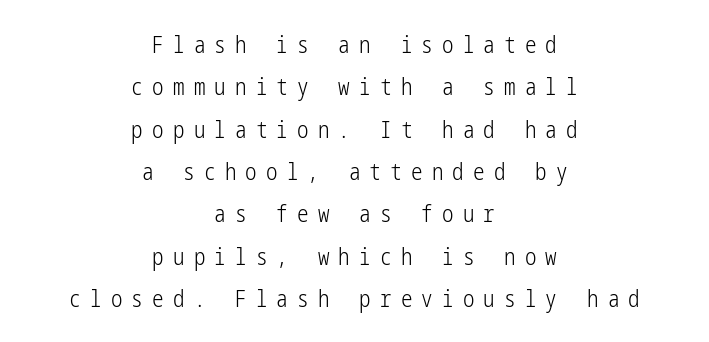
{"italic": "no", "bold": "no", "underline": "no", "align": "center", "line_spacing_ratio": 1.84, "letter_spacing": "wide", "letter_spacing_em": 0.4, "glyph_px": 23}
